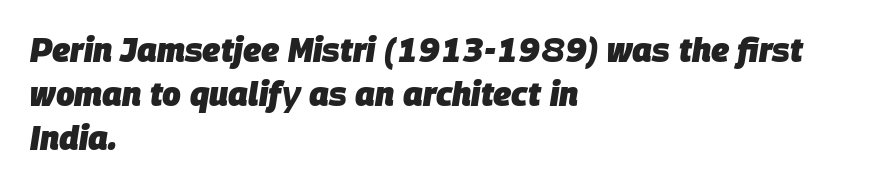
Q: Is the text bold? A: Yes.
Q: Is the text italic (slanted)? A: Yes, it leans right by about 9 degrees.
Q: Is the text underlined? A: No.
Q: How is the paragraph aligned? A: Left-aligned.
Q: Is the spacing between letters normal or unusually wide? A: Normal.
Q: Is the spacing between lines tight, normal or loose? A: Normal.
Q: Width (condensed, normal, or wide)? A: Normal.
Q: Stroke contrast? A: Low.
Q: x-height? A: Large.
Q: Monospaced? A: No.
